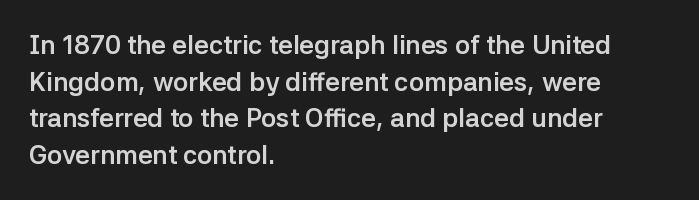
The image shows 26 px bold type, upright; set left-aligned, normal line spacing (1.41x), normal letter spacing, not underlined.
